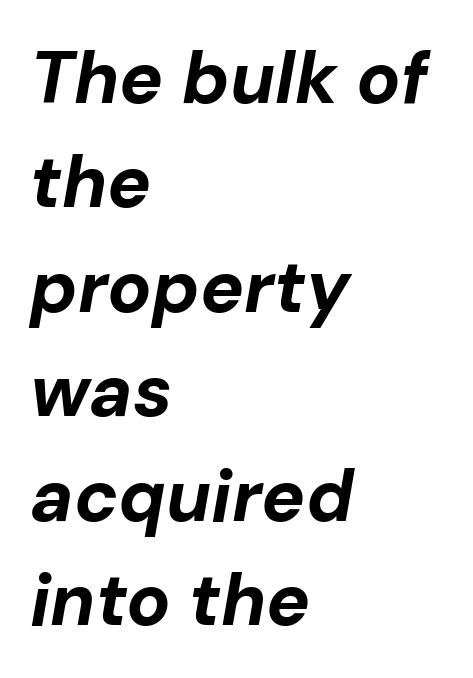
The image shows 73 px bold type, italic (leaning right); set left-aligned, normal line spacing (1.43x), normal letter spacing, not underlined; low stroke contrast and a medium x-height.
